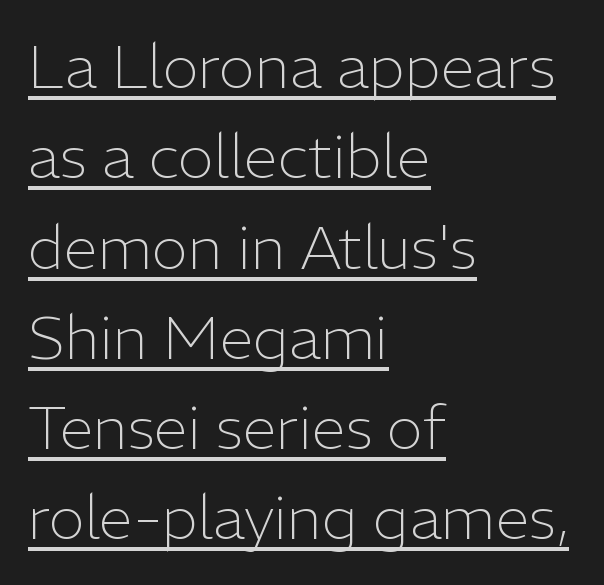
{"serif": "no", "italic": "no", "bold": "no", "weight": "light", "width": "normal", "stroke_contrast": "low", "x_height": "medium", "monospaced": "no", "underline": "yes", "align": "left", "line_spacing": "normal", "line_spacing_ratio": 1.48, "letter_spacing": "normal", "letter_spacing_em": 0.0, "glyph_px": 61}
